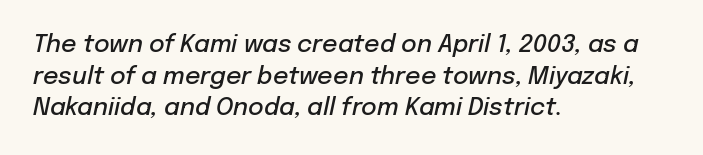
Q: Is the text bold? A: Semi-bold.
Q: Is the text italic (slanted)? A: Yes, it leans right by about 12 degrees.
Q: Is the text underlined? A: No.
Q: How is the paragraph aligned? A: Left-aligned.
Q: Is the spacing between letters normal or unusually wide? A: Normal.
Q: Is the spacing between lines tight, normal or loose? A: Normal.
